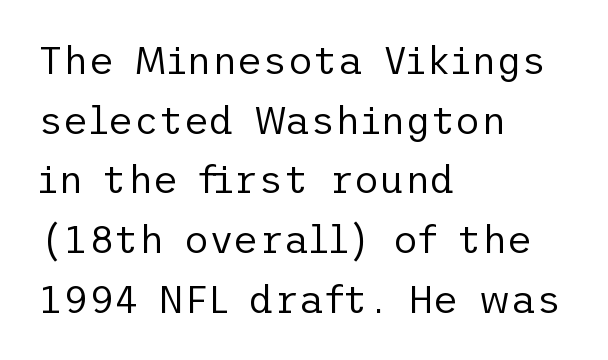
{"serif": "no", "italic": "no", "bold": "no", "weight": "regular", "width": "normal", "stroke_contrast": "low", "x_height": "medium", "underline": "no", "align": "left", "line_spacing": "normal", "line_spacing_ratio": 1.53, "letter_spacing": "normal", "letter_spacing_em": 0.0, "glyph_px": 39}
